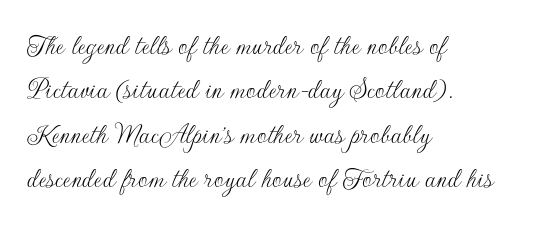
No feet cap the strokes, marking this as sans-serif type. A clean baseline with only descenders dipping below it. The lines are quadded left. A normal amount of white space separates one row of letters from the next. Is this a heavy cut? Hardly; it is regular or lighter.
